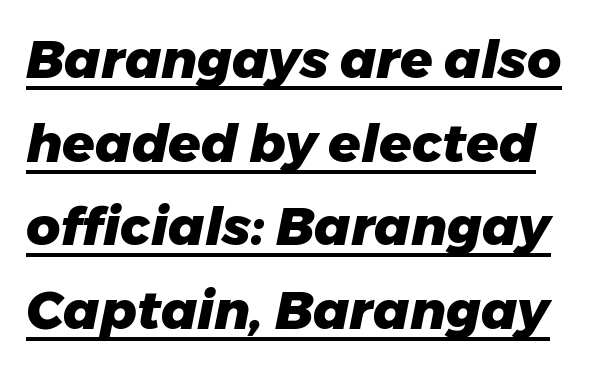
{"italic": "yes", "lean": "right", "slant_degrees": 11, "bold": "yes", "weight": "heavy", "width": "normal", "stroke_contrast": "low", "x_height": "medium", "monospaced": "no", "underline": "yes", "line_spacing": "normal", "line_spacing_ratio": 1.58, "letter_spacing": "normal", "letter_spacing_em": 0.0, "glyph_px": 53}
